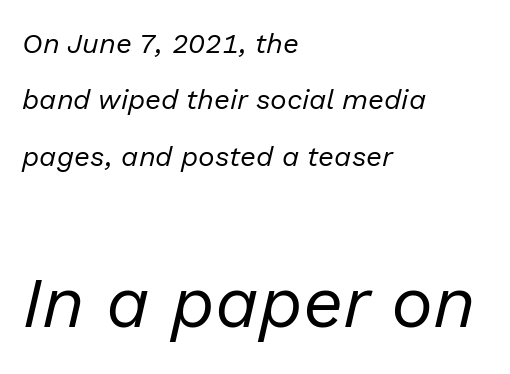
Q: Is the text bold? A: No.
Q: Is the text italic (slanted)? A: Yes, it leans right by about 13 degrees.
Q: Is the text underlined? A: No.
Q: How is the paragraph aligned? A: Left-aligned.
Q: Is the spacing between letters normal or unusually wide? A: Normal.
Q: Is the spacing between lines tight, normal or loose? A: Loose.
Q: Which block of text is set in a larger size, the first (top) or the second (bottom)? A: The second (bottom) one.
Q: Width (condensed, normal, or wide)? A: Normal.
Q: Stroke contrast? A: Low.
Q: x-height? A: Medium.
Q: Monospaced? A: No.
